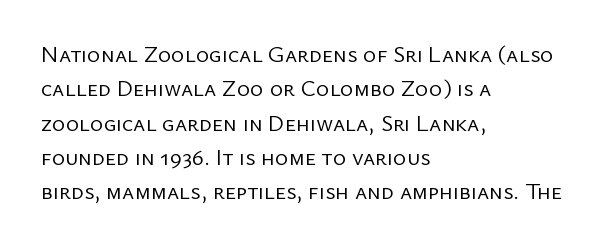
The image shows 23 px text type, upright; set left-aligned, normal line spacing (1.49x), normal letter spacing, not underlined.
